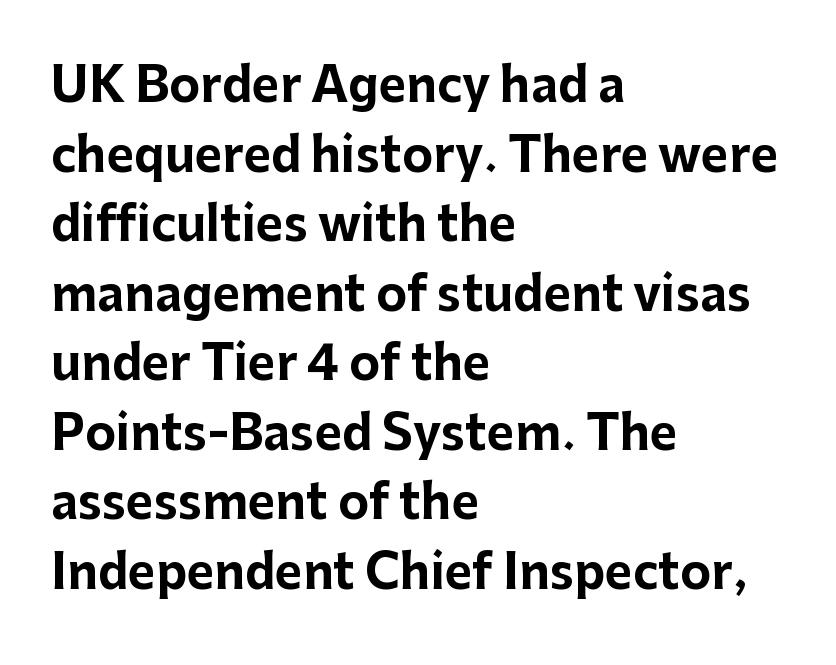
Q: Is the text bold? A: Yes.
Q: Is the text italic (slanted)? A: No, it is upright.
Q: Is the typeface a serif or a sans-serif typeface? A: Sans-serif.
Q: Is the text underlined? A: No.
Q: How is the paragraph aligned? A: Left-aligned.
Q: Is the spacing between letters normal or unusually wide? A: Normal.
Q: Is the spacing between lines tight, normal or loose? A: Normal.
Q: Width (condensed, normal, or wide)? A: Normal.
Q: Stroke contrast? A: Low.
Q: x-height? A: Medium.
Q: Monospaced? A: No.
